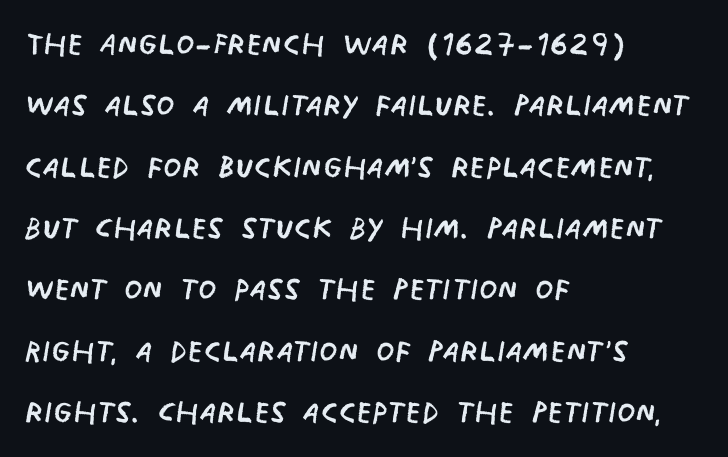
Q: Is the text bold? A: No.
Q: Is the typeface a serif or a sans-serif typeface? A: Sans-serif.
Q: Is the text underlined? A: No.
Q: How is the paragraph aligned? A: Left-aligned.
Q: Is the spacing between letters normal or unusually wide? A: Normal.
Q: Is the spacing between lines tight, normal or loose? A: Normal.
Q: Width (condensed, normal, or wide)? A: Condensed.
Q: Stroke contrast? A: Low.
Q: x-height? A: Large.
Q: Monospaced? A: No.
